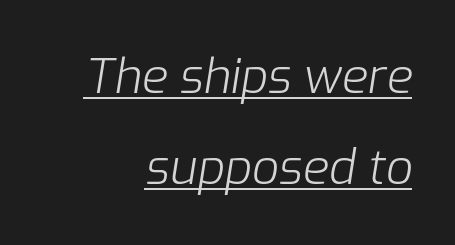
{"italic": "yes", "lean": "right", "slant_degrees": 9, "bold": "no", "weight": "light", "width": "normal", "stroke_contrast": "low", "x_height": "medium", "monospaced": "no", "underline": "yes", "align": "right", "line_spacing": "loose", "line_spacing_ratio": 1.9, "letter_spacing": "normal", "letter_spacing_em": 0.0, "glyph_px": 48}
